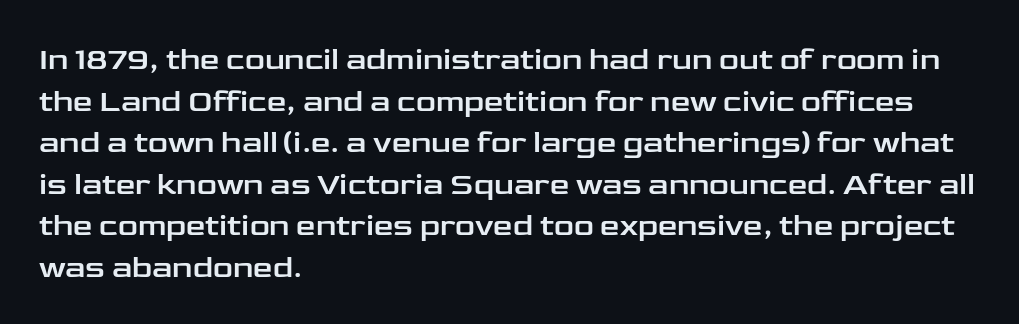
Characters remain perfectly vertical along every line. Proportional: the letters do not fall into vertical columns. A typesetter would call this zero additional tracking. Has an underline been added? It has not.
